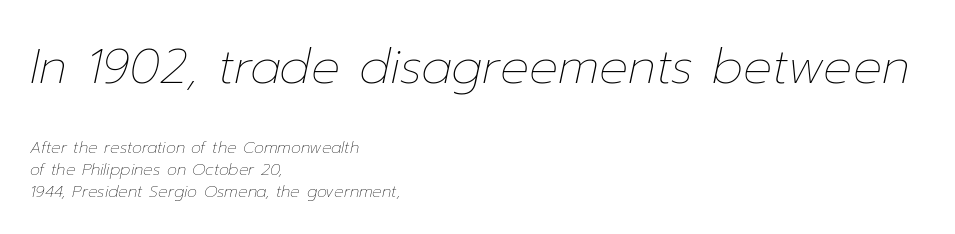
Q: Is the text bold? A: No.
Q: Is the text italic (slanted)? A: Yes, it leans right by about 12 degrees.
Q: Is the text underlined? A: No.
Q: How is the paragraph aligned? A: Left-aligned.
Q: Is the spacing between letters normal or unusually wide? A: Normal.
Q: Is the spacing between lines tight, normal or loose? A: Normal.
Q: Which block of text is set in a larger size, the first (top) or the second (bottom)? A: The first (top) one.
Q: Width (condensed, normal, or wide)? A: Normal.
Q: Stroke contrast? A: Low.
Q: x-height? A: Medium.
Q: Monospaced? A: No.
